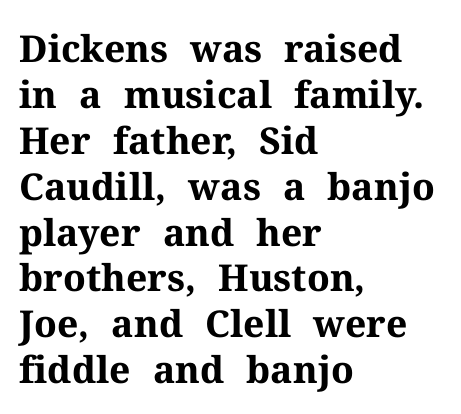
{"serif": "yes", "italic": "no", "bold": "yes", "weight": "bold", "width": "normal", "stroke_contrast": "medium", "x_height": "medium", "monospaced": "no", "underline": "no", "align": "left", "line_spacing_ratio": 1.24, "letter_spacing": "normal", "letter_spacing_em": 0.0, "glyph_px": 37}
